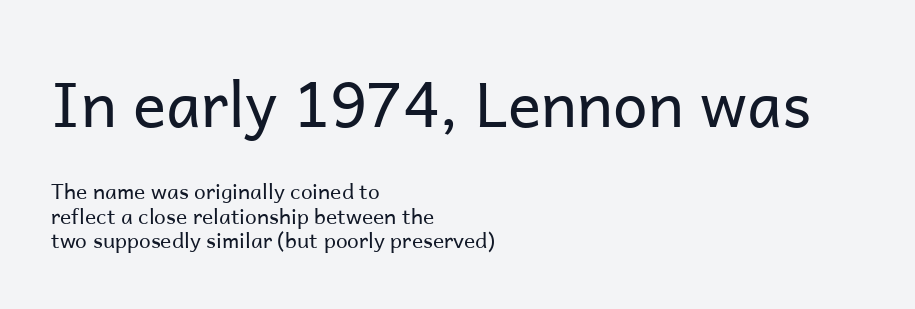
Q: Is the text bold? A: No.
Q: Is the text italic (slanted)? A: No, it is upright.
Q: Is the typeface a serif or a sans-serif typeface? A: Sans-serif.
Q: Is the text underlined? A: No.
Q: How is the paragraph aligned? A: Left-aligned.
Q: Is the spacing between letters normal or unusually wide? A: Normal.
Q: Which block of text is set in a larger size, the first (top) or the second (bottom)? A: The first (top) one.
Q: Width (condensed, normal, or wide)? A: Normal.
Q: Stroke contrast? A: Low.
Q: x-height? A: Medium.
Q: Monospaced? A: No.
